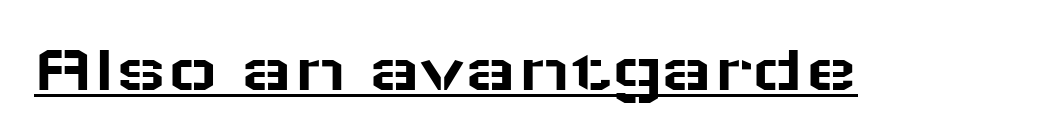
Here the designer chose a conventional face with non-uniform glyph widths. Inter-character spacing is left at the font's built-in metrics. The letters stand straight up with perfectly vertical stems. Serifs: no, the terminals of the letterforms are clean. The rendered words wear a rule along their underside.
